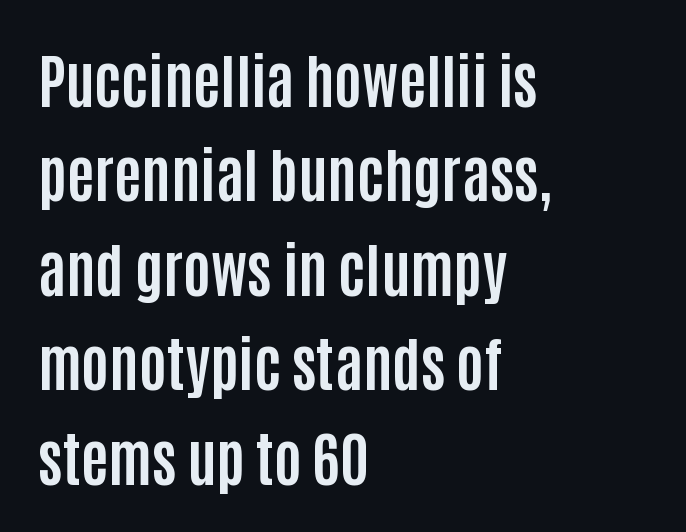
The image shows 59 px bold, condensed sans-serif type, upright; set left-aligned, normal line spacing (1.6x), normal letter spacing, not underlined; low stroke contrast and a large x-height.
